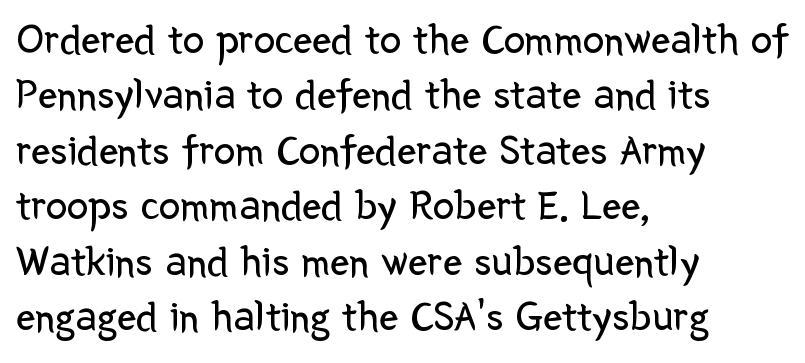
Think of a printed novel: that variable character pitch is what you see here. These lines are composed in type without serifs. Style check: upright. Words float on clear page, feet unadorned. The strokes carry an ordinary text weight at most.
